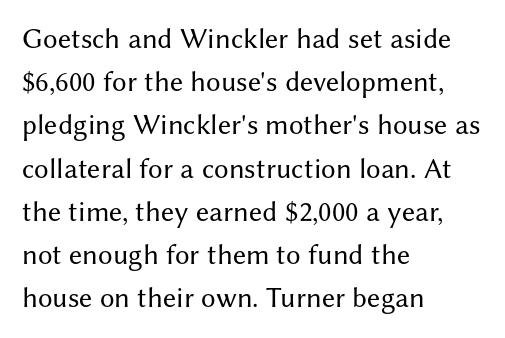
The image shows 29 px regular-weight sans-serif type, upright; set left-aligned, normal line spacing (1.49x), normal letter spacing, not underlined; medium stroke contrast and a medium x-height.
